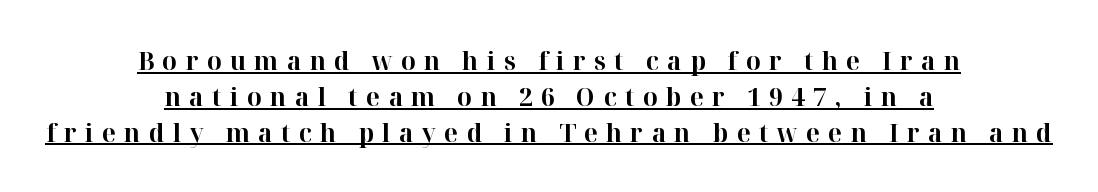
The image shows 26 px bold type, upright; set centered, normal line spacing (1.38x), unusually wide letter spacing (+0.32 em), underlined.
